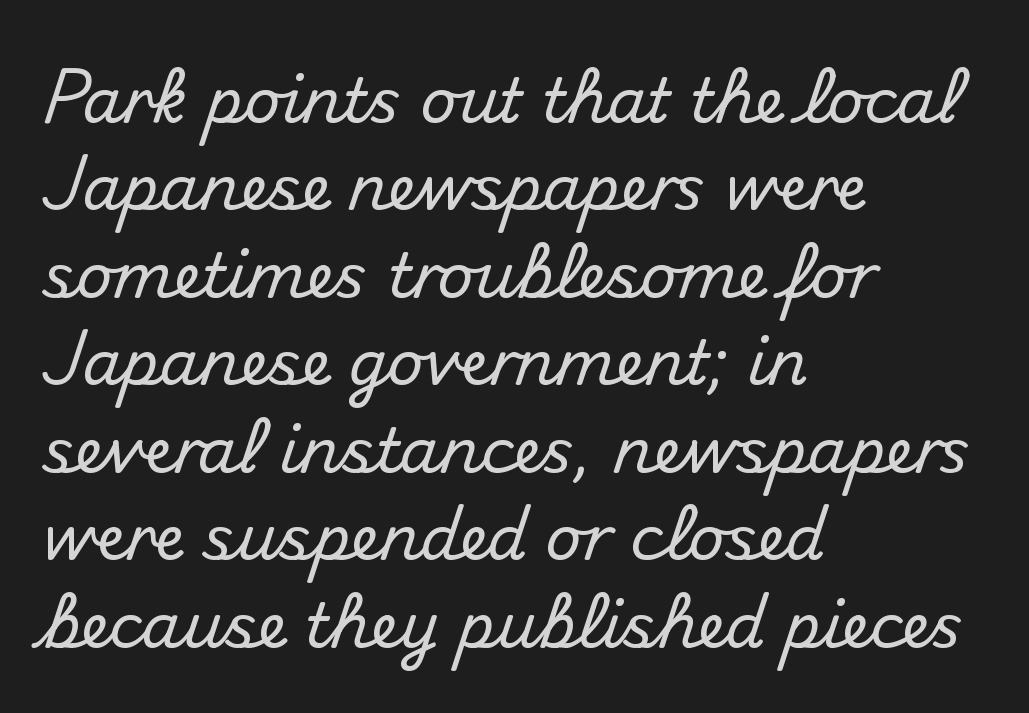
The image shows 62 px sans-serif type; set left-aligned, normal line spacing (1.41x), normal letter spacing, not underlined; medium stroke contrast and a small x-height.
